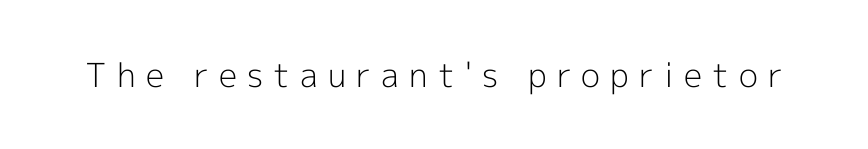
Q: Is the text bold? A: No.
Q: Is the text italic (slanted)? A: No, it is upright.
Q: Is the typeface a serif or a sans-serif typeface? A: Sans-serif.
Q: Is the text underlined? A: No.
Q: Is the spacing between letters normal or unusually wide? A: Unusually wide.
Q: Width (condensed, normal, or wide)? A: Normal.
Q: x-height? A: Medium.
Q: Monospaced? A: No.
